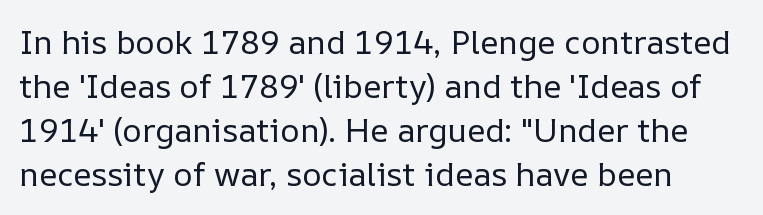
{"italic": "no", "bold": "no", "weight": "regular", "width": "normal", "stroke_contrast": "low", "x_height": "medium", "monospaced": "no", "underline": "no", "line_spacing": "normal", "line_spacing_ratio": 1.33, "letter_spacing": "normal", "letter_spacing_em": 0.0, "glyph_px": 33}
